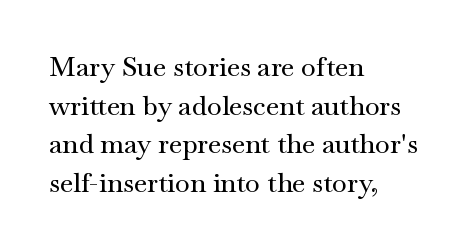
The image shows 27 px text type, upright; set left-aligned, normal line spacing (1.43x), normal letter spacing, not underlined.
